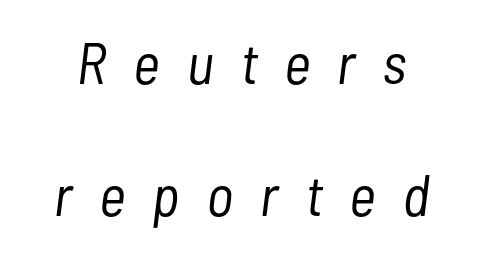
Quick note: interline space is abundant. Character widths vary here, with narrow letters taking less room than wide ones. There's an unmistakable incline to the writing here. Observe the wide spacing: letters keep a clear distance from each other.
